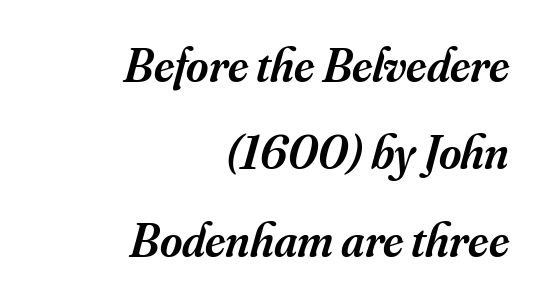
{"serif": "yes", "italic": "yes", "lean": "right", "slant_degrees": 16, "bold": "semi", "weight": "semibold", "width": "normal", "stroke_contrast": "medium", "x_height": "small", "monospaced": "no", "underline": "no", "align": "right", "line_spacing_ratio": 1.82, "letter_spacing": "normal", "letter_spacing_em": 0.0, "glyph_px": 48}
